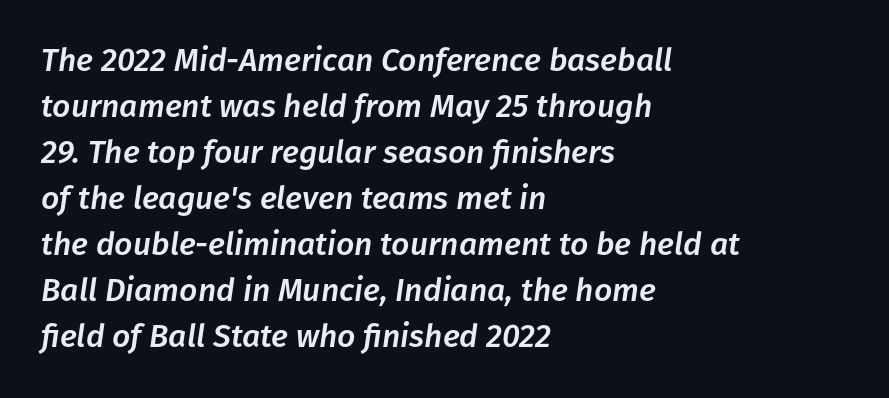
Looks like regular typesetting: each glyph gets only the width it needs. Line beginnings align vertically; line endings do not. There is no visible air inserted between adjacent glyphs. The string is rendered with underlining switched off.
